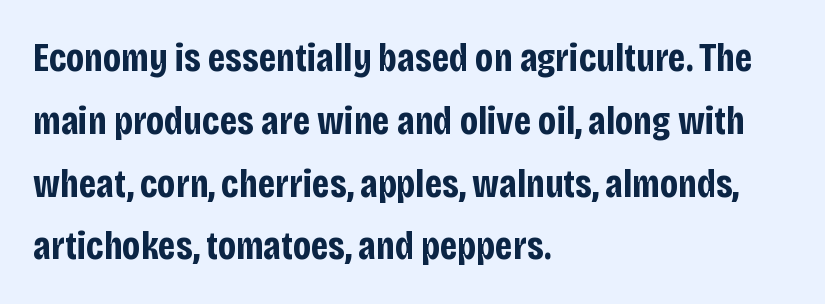
{"serif": "no", "italic": "no", "bold": "yes", "weight": "bold", "width": "condensed", "stroke_contrast": "low", "x_height": "large", "monospaced": "no", "underline": "no", "align": "left", "line_spacing": "normal", "line_spacing_ratio": 1.57, "letter_spacing": "normal", "letter_spacing_em": 0.0, "glyph_px": 40}
